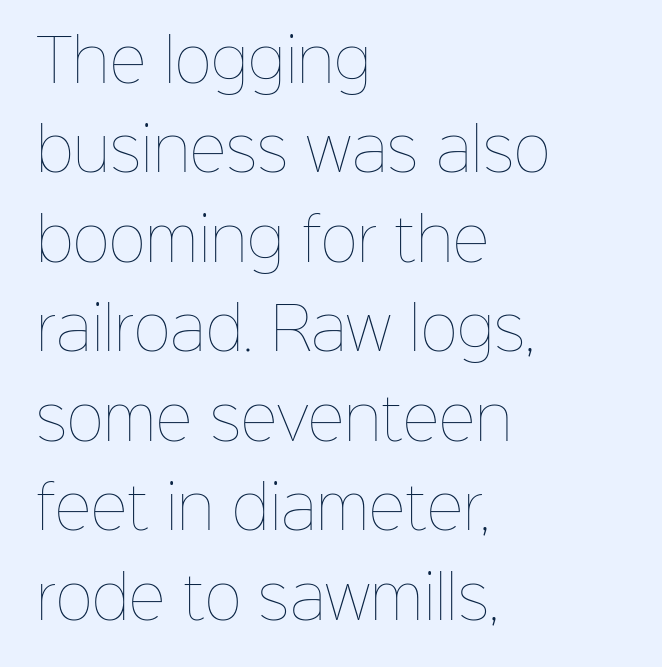
{"italic": "no", "bold": "no", "weight": "thin", "width": "normal", "stroke_contrast": "low", "x_height": "medium", "monospaced": "no", "underline": "no", "align": "left", "line_spacing": "normal", "line_spacing_ratio": 1.57, "letter_spacing": "normal", "letter_spacing_em": 0.0, "glyph_px": 57}
